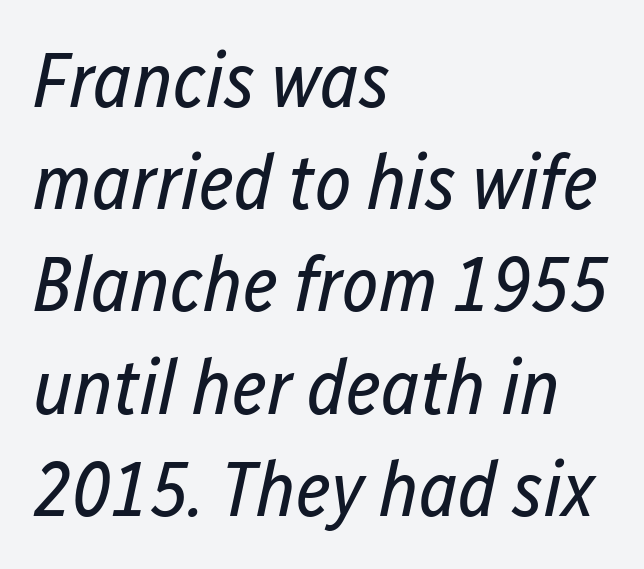
{"italic": "yes", "lean": "right", "slant_degrees": 12, "bold": "no", "weight": "regular", "width": "condensed", "stroke_contrast": "low", "x_height": "medium", "monospaced": "no", "underline": "no", "align": "left", "line_spacing": "normal", "line_spacing_ratio": 1.31, "letter_spacing": "normal", "letter_spacing_em": 0.0, "glyph_px": 78}
